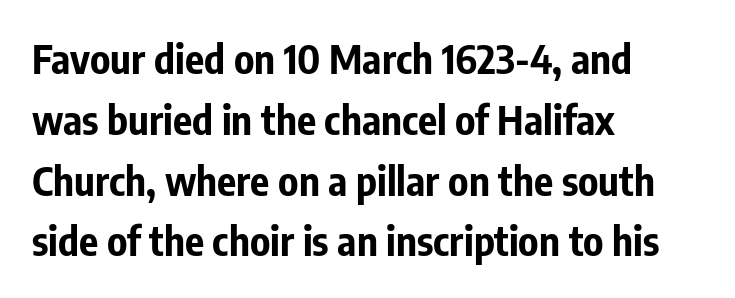
The image shows 40 px bold, condensed sans-serif type, upright; set left-aligned, normal line spacing (1.52x), normal letter spacing, not underlined; low stroke contrast and a medium x-height.
